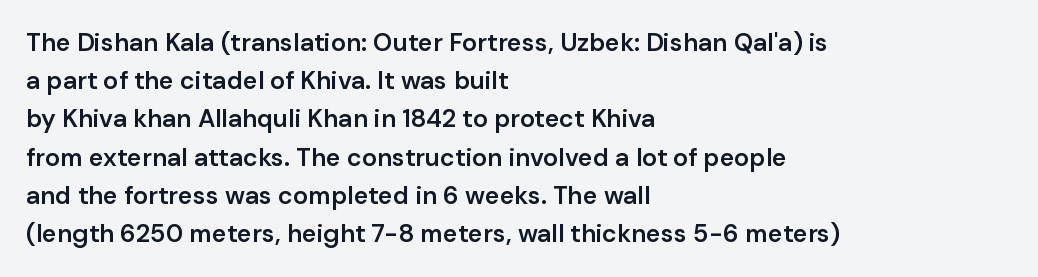
Q: Is the text bold? A: Semi-bold.
Q: Is the text italic (slanted)? A: No, it is upright.
Q: Is the text underlined? A: No.
Q: How is the paragraph aligned? A: Left-aligned.
Q: Is the spacing between letters normal or unusually wide? A: Normal.
Q: Is the spacing between lines tight, normal or loose? A: Normal.
